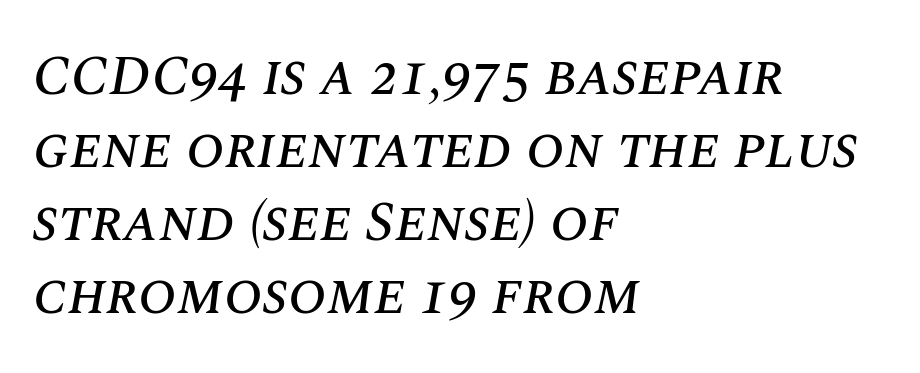
{"italic": "yes", "lean": "right", "slant_degrees": 10, "width": "normal", "stroke_contrast": "medium", "x_height": "large", "monospaced": "no", "underline": "no", "align": "left", "line_spacing": "normal", "line_spacing_ratio": 1.28, "letter_spacing": "normal", "letter_spacing_em": 0.0, "glyph_px": 57}
